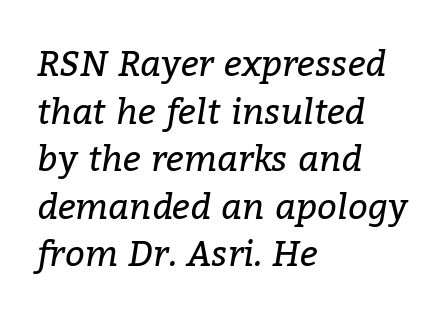
A clean baseline with only descenders dipping below it. The weight tops out at a normal text grade. The face used here is rendered with its standard letterfit. This sample uses an oblique cut, with every glyph tilted off the vertical. These lines are set flush left with a ragged right edge.
